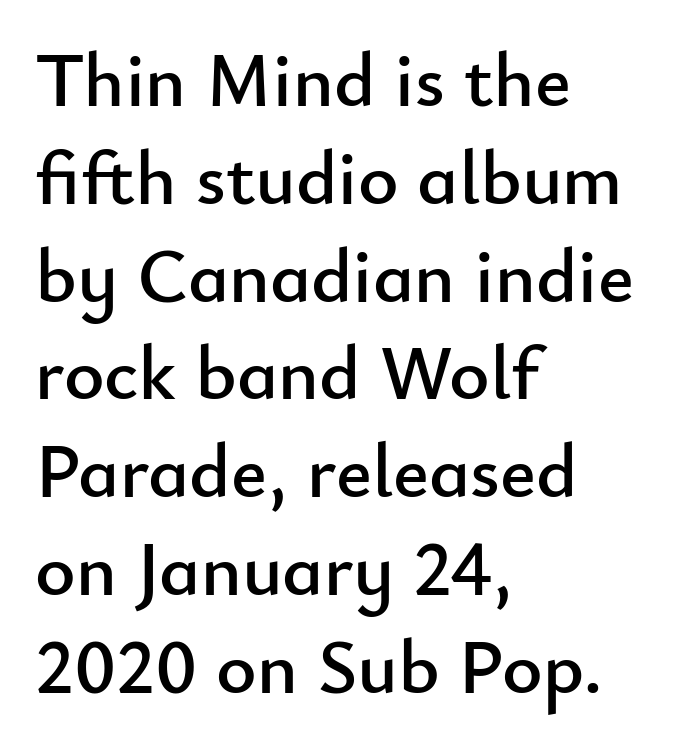
Q: Is the text italic (slanted)? A: No, it is upright.
Q: Is the typeface a serif or a sans-serif typeface? A: Sans-serif.
Q: Is the text underlined? A: No.
Q: How is the paragraph aligned? A: Left-aligned.
Q: Is the spacing between letters normal or unusually wide? A: Normal.
Q: Is the spacing between lines tight, normal or loose? A: Normal.
Q: Width (condensed, normal, or wide)? A: Normal.
Q: Stroke contrast? A: Low.
Q: x-height? A: Small.
Q: Monospaced? A: No.
